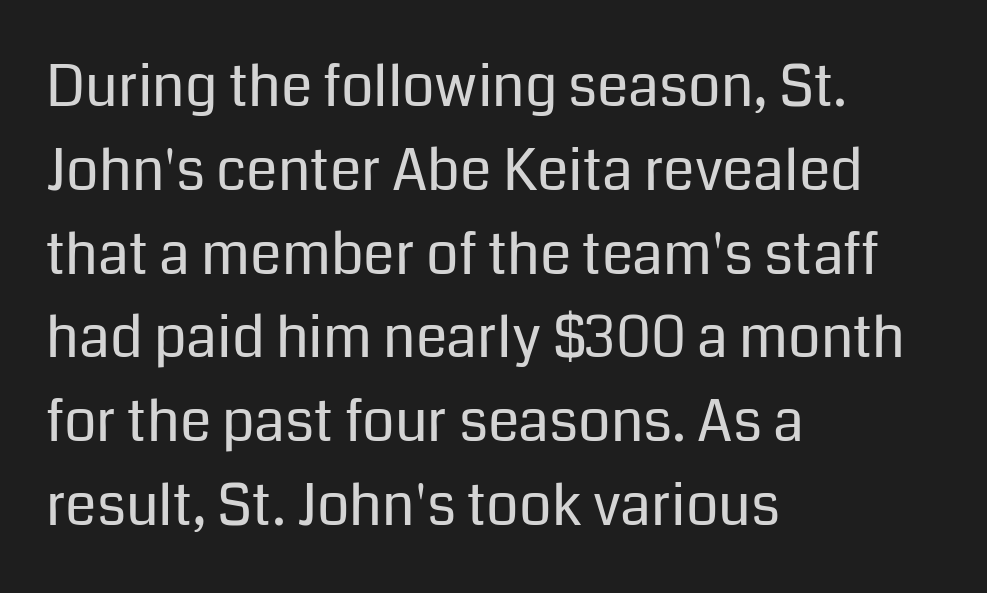
The image shows 57 px regular-weight sans-serif type, upright; set left-aligned, normal line spacing (1.47x), normal letter spacing, not underlined; low stroke contrast and a medium x-height.
